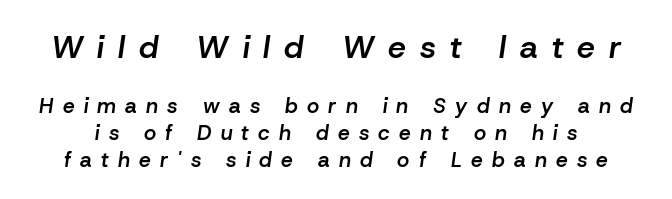
Here the first block reads like a headline and the second like body copy. Do the characters align in a grid? No, the font is proportional. Notice how descenders clear the ascenders below comfortably — that's standard leading. This is moderately heavy type, rendered in semibold. Someone cranked the tracking dial way up on this one.
